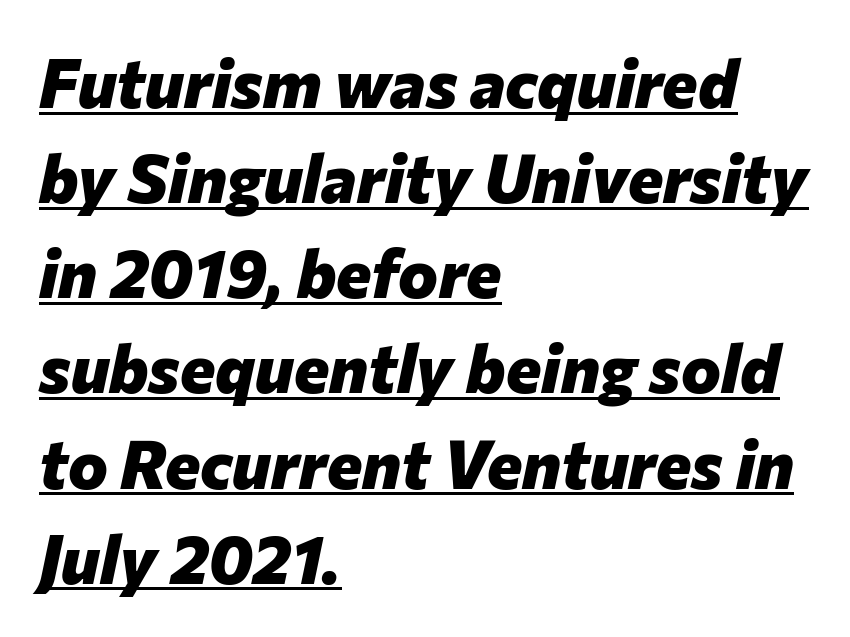
Q: Is the text bold? A: Yes.
Q: Is the text italic (slanted)? A: Yes, it leans right by about 12 degrees.
Q: Is the text underlined? A: Yes.
Q: How is the paragraph aligned? A: Left-aligned.
Q: Is the spacing between letters normal or unusually wide? A: Normal.
Q: Is the spacing between lines tight, normal or loose? A: Normal.
Q: Width (condensed, normal, or wide)? A: Normal.
Q: Stroke contrast? A: Low.
Q: x-height? A: Medium.
Q: Monospaced? A: No.
